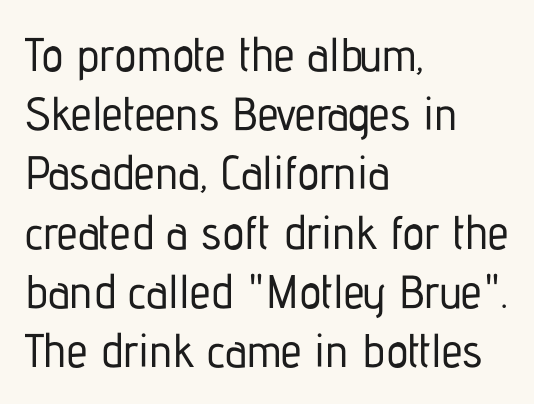
{"serif": "no", "italic": "no", "width": "condensed", "stroke_contrast": "low", "x_height": "medium", "monospaced": "no", "underline": "no", "align": "left", "line_spacing": "normal", "line_spacing_ratio": 1.26, "letter_spacing": "normal", "letter_spacing_em": 0.0, "glyph_px": 47}
